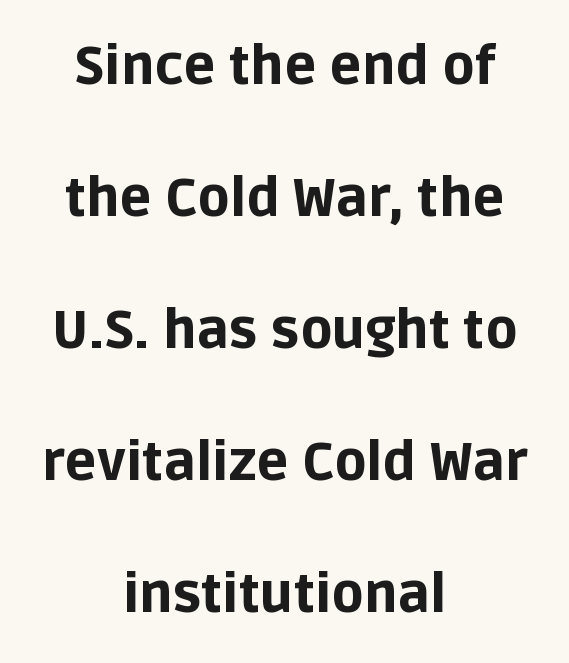
Q: Is the text bold? A: Yes.
Q: Is the text italic (slanted)? A: No, it is upright.
Q: Is the typeface a serif or a sans-serif typeface? A: Sans-serif.
Q: Is the text underlined? A: No.
Q: How is the paragraph aligned? A: Centered.
Q: Is the spacing between letters normal or unusually wide? A: Normal.
Q: Is the spacing between lines tight, normal or loose? A: Loose.
Q: Width (condensed, normal, or wide)? A: Normal.
Q: Stroke contrast? A: Low.
Q: x-height? A: Large.
Q: Monospaced? A: No.
